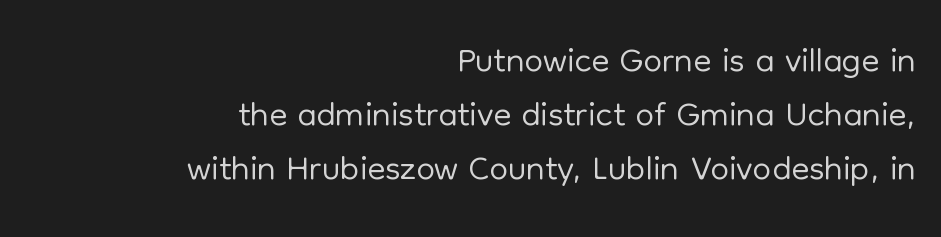
{"serif": "no", "italic": "no", "bold": "no", "weight": "light", "width": "normal", "stroke_contrast": "low", "x_height": "medium", "monospaced": "no", "underline": "no", "align": "right", "line_spacing": "tight", "line_spacing_ratio": 1.02, "letter_spacing": "normal", "letter_spacing_em": 0.0, "glyph_px": 53}
